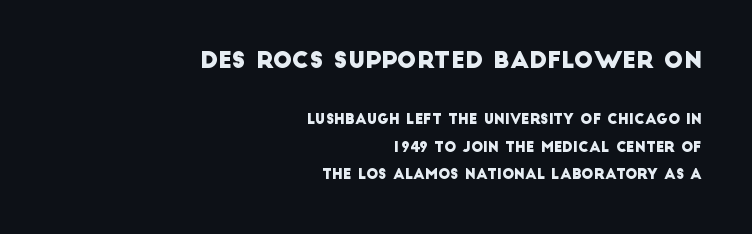
Q: Is the text underlined? A: No.
Q: How is the paragraph aligned? A: Right-aligned.
Q: Is the spacing between letters normal or unusually wide? A: Normal.
Q: Is the spacing between lines tight, normal or loose? A: Loose.
Q: Which block of text is set in a larger size, the first (top) or the second (bottom)? A: The first (top) one.
